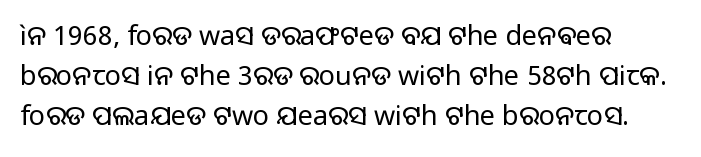
The image shows 27 px text type, upright; set left-aligned, normal line spacing (1.48x), normal letter spacing, not underlined.
